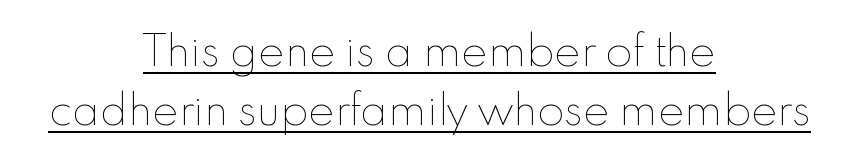
Q: Is the text bold? A: No.
Q: Is the text italic (slanted)? A: No, it is upright.
Q: Is the text underlined? A: Yes.
Q: How is the paragraph aligned? A: Centered.
Q: Is the spacing between letters normal or unusually wide? A: Normal.
Q: Is the spacing between lines tight, normal or loose? A: Normal.
Q: Width (condensed, normal, or wide)? A: Normal.
Q: x-height? A: Small.
Q: Monospaced? A: No.
